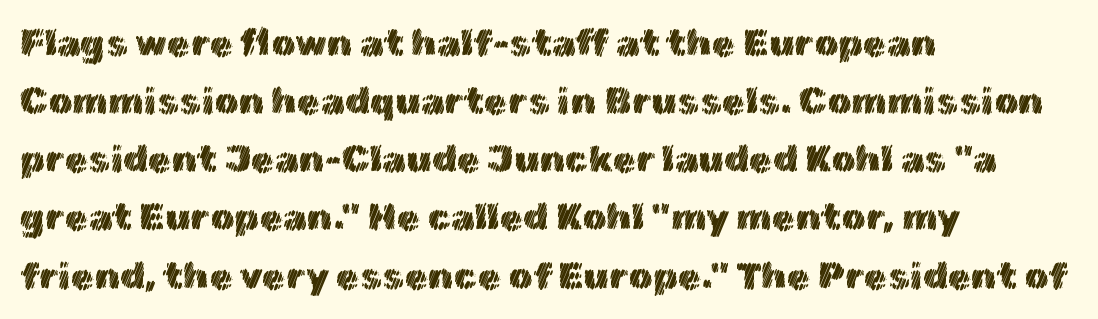
Check the space under the baseline: it is left empty. This sample uses plain, unmodified letter spacing. Every character sits straight up, as roman type does. Character widths vary here, with narrow letters taking less room than wide ones. Summary of vertical rhythm: regular, with standard interline spacing.
